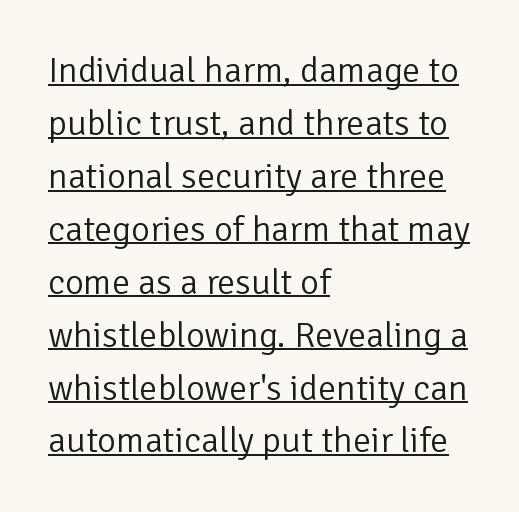
Students, observe the line beneath the letters — that is underlining. A normal amount of white space separates one row of letters from the next. Standard letterfit; no display-style spreading of the glyphs. One-word summary of the alignment: left. This is roman type, the default non-slanted kind.
